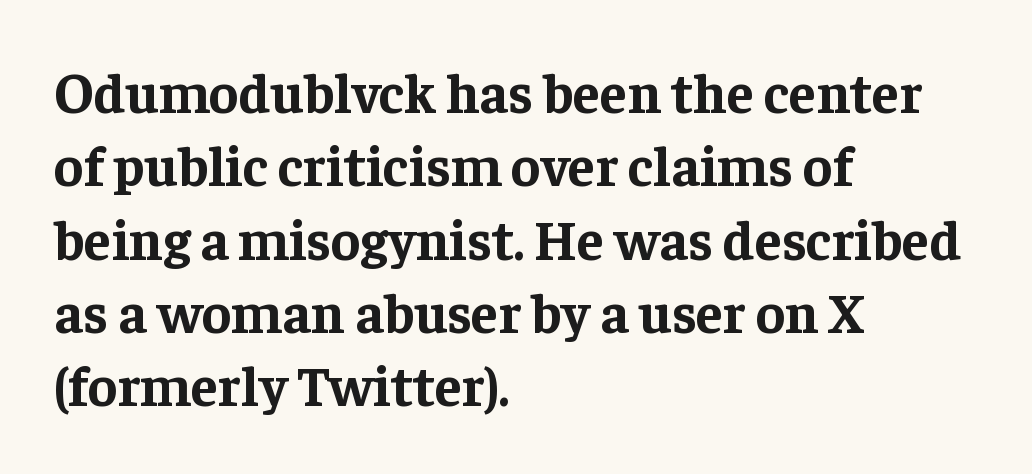
The image shows 56 px bold serif type, upright; set left-aligned, normal line spacing (1.31x), normal letter spacing, not underlined; low stroke contrast and a medium x-height.
